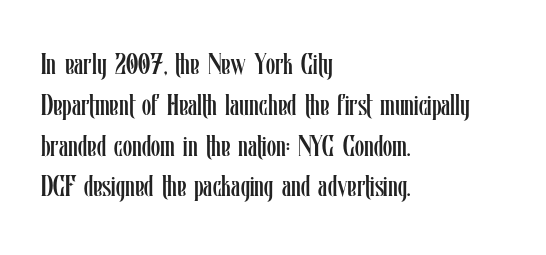
{"italic": "no", "bold": "no", "weight": "regular", "width": "condensed", "stroke_contrast": "low", "x_height": "medium", "monospaced": "no", "underline": "no", "align": "left", "line_spacing": "normal", "line_spacing_ratio": 1.36, "letter_spacing": "normal", "letter_spacing_em": 0.0, "glyph_px": 30}
